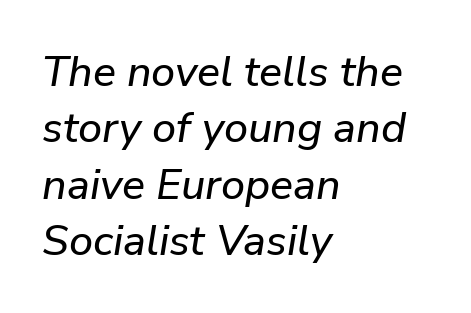
Q: Is the text italic (slanted)? A: Yes, it leans right by about 9 degrees.
Q: Is the text underlined? A: No.
Q: How is the paragraph aligned? A: Left-aligned.
Q: Is the spacing between letters normal or unusually wide? A: Normal.
Q: Is the spacing between lines tight, normal or loose? A: Normal.
Q: Width (condensed, normal, or wide)? A: Normal.
Q: Stroke contrast? A: Low.
Q: x-height? A: Medium.
Q: Monospaced? A: No.
